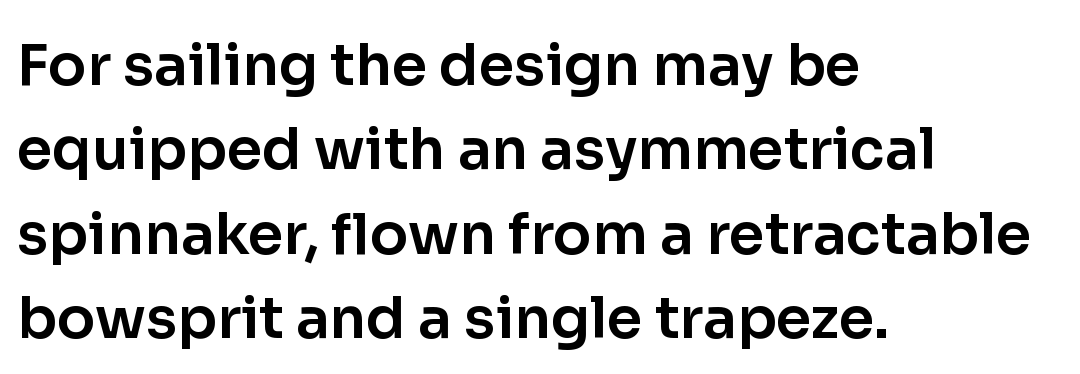
{"serif": "no", "italic": "no", "width": "normal", "stroke_contrast": "low", "x_height": "medium", "monospaced": "no", "underline": "no", "align": "left", "line_spacing": "normal", "line_spacing_ratio": 1.48, "letter_spacing": "normal", "letter_spacing_em": 0.0, "glyph_px": 57}
